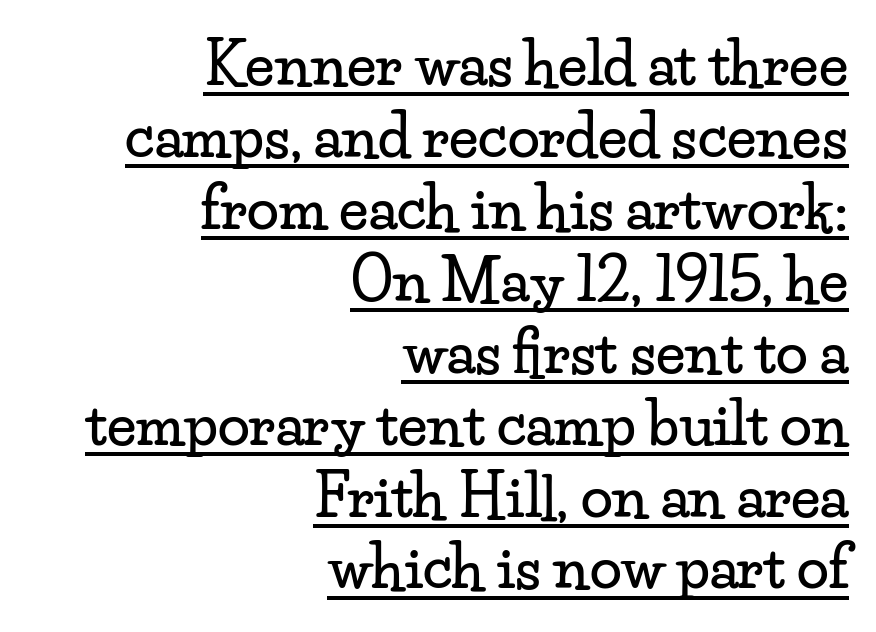
Q: Is the text italic (slanted)? A: No, it is upright.
Q: Is the typeface a serif or a sans-serif typeface? A: Serif.
Q: Is the text underlined? A: Yes.
Q: How is the paragraph aligned? A: Right-aligned.
Q: Is the spacing between letters normal or unusually wide? A: Normal.
Q: Width (condensed, normal, or wide)? A: Wide.
Q: Stroke contrast? A: Low.
Q: x-height? A: Small.
Q: Monospaced? A: No.
